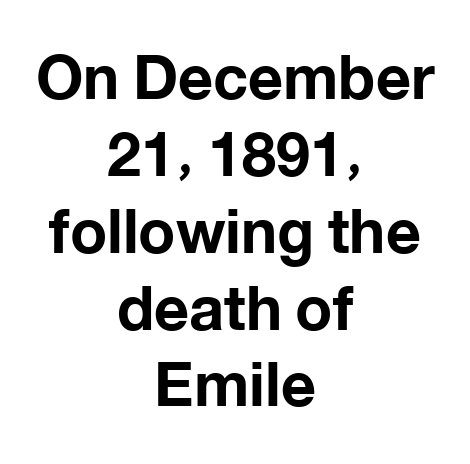
This rendering employs a face without finishing strokes, i.e., a sans-serif. In terms of letterspacing, this is plain default setting. Regular leading. Descenders hang freely into open space.
